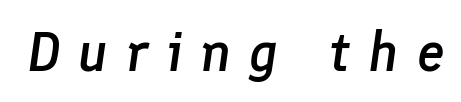
The letters advance in unequal steps, a hallmark of proportional type. Underlining? Definitely not there. This is the in-between weight designers call semibold or demi. This sample uses an oblique cut, with every glyph tilted off the vertical. How are the letters spaced? Widely, with obvious added tracking.
